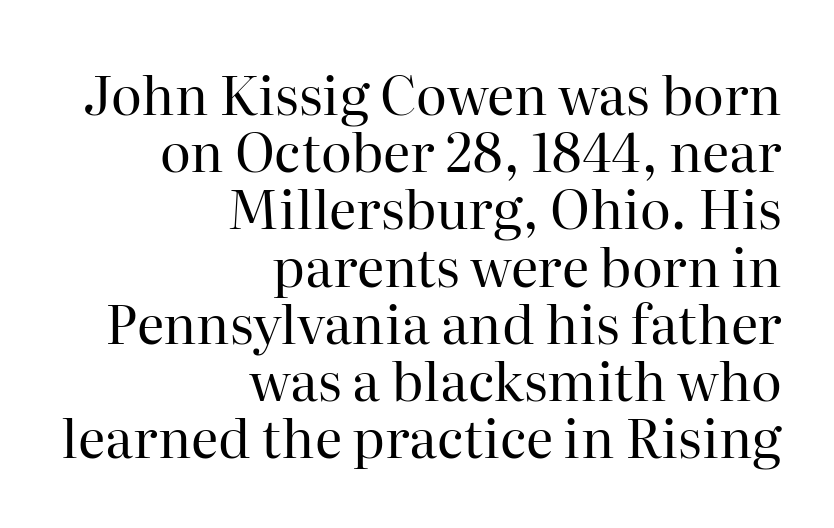
Does the copy run flush right? Yes — the right margin is perfectly even. The characters are drawn with everyday or finer stroke widths. Posture: vertical. A typesetter would call this proportional, since set widths differ per character. Does extra space separate the letters? No, they use regular spacing. Letters rest on an invisible, unmarked baseline.
